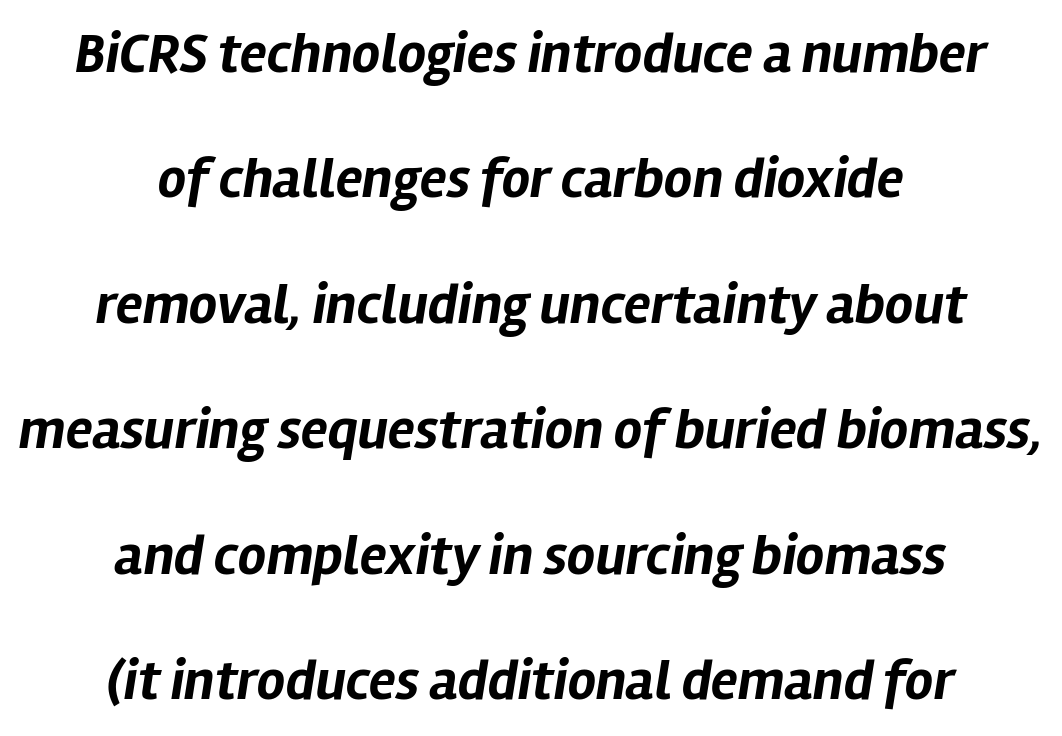
{"italic": "yes", "lean": "right", "slant_degrees": 12, "bold": "yes", "weight": "bold", "width": "normal", "stroke_contrast": "low", "x_height": "medium", "monospaced": "no", "underline": "no", "align": "center", "line_spacing": "loose", "line_spacing_ratio": 2.24, "letter_spacing": "normal", "letter_spacing_em": 0.0, "glyph_px": 56}
